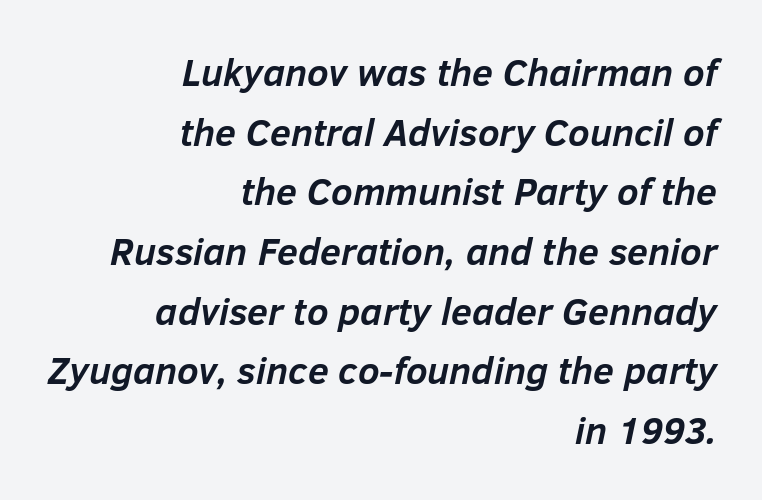
Beneath every word, the page is bare. The letters advance in unequal steps, a hallmark of proportional type. The lines in this sample share a right terminus and differ only in where they begin. The tracking reads as untouched default to a designer's eye. In terms of weight, the rendering is a true, heavy bold.
